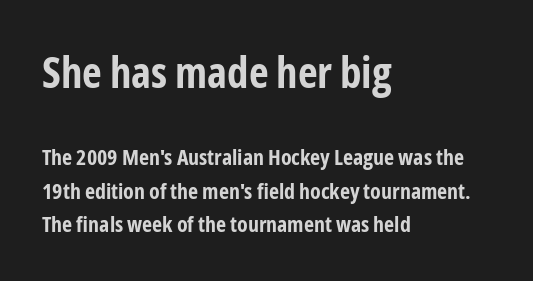
Q: Is the text bold? A: Yes.
Q: Is the text italic (slanted)? A: No, it is upright.
Q: Is the typeface a serif or a sans-serif typeface? A: Sans-serif.
Q: Is the text underlined? A: No.
Q: How is the paragraph aligned? A: Left-aligned.
Q: Is the spacing between letters normal or unusually wide? A: Normal.
Q: Is the spacing between lines tight, normal or loose? A: Normal.
Q: Which block of text is set in a larger size, the first (top) or the second (bottom)? A: The first (top) one.
Q: Width (condensed, normal, or wide)? A: Condensed.
Q: Stroke contrast? A: Low.
Q: x-height? A: Medium.
Q: Monospaced? A: No.
